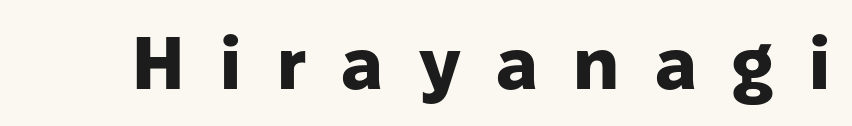
Q: Is the text bold? A: Yes.
Q: Is the text italic (slanted)? A: No, it is upright.
Q: Is the typeface a serif or a sans-serif typeface? A: Sans-serif.
Q: Is the text underlined? A: No.
Q: Is the spacing between letters normal or unusually wide? A: Unusually wide.
Q: Width (condensed, normal, or wide)? A: Normal.
Q: Stroke contrast? A: Low.
Q: x-height? A: Medium.
Q: Monospaced? A: No.
